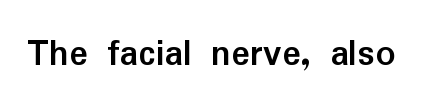
Note the varied advance widths — an 'i' is clearly narrower than an 'm'. Classification — sans serif. The lettering stays uniformly vertical, giving the passage a roman look. Descenders hang freely into open space.
